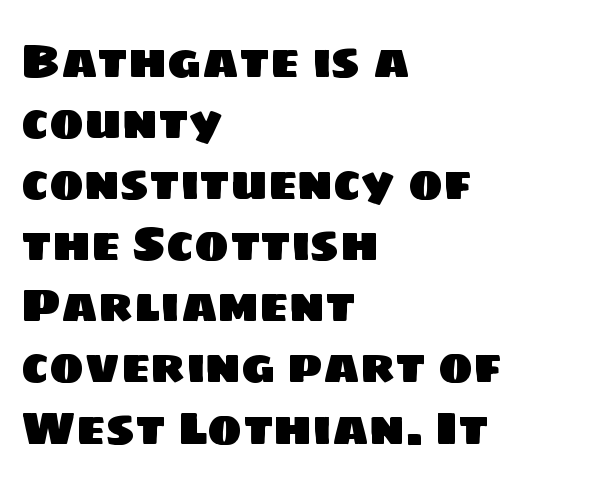
Q: Is the typeface a serif or a sans-serif typeface? A: Sans-serif.
Q: Is the text underlined? A: No.
Q: How is the paragraph aligned? A: Left-aligned.
Q: Is the spacing between letters normal or unusually wide? A: Normal.
Q: Is the spacing between lines tight, normal or loose? A: Normal.
Q: Width (condensed, normal, or wide)? A: Normal.
Q: Stroke contrast? A: Low.
Q: x-height? A: Large.
Q: Monospaced? A: No.
